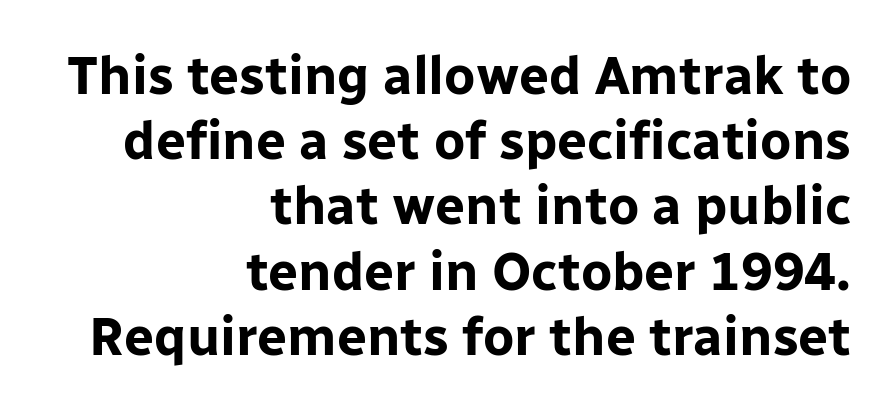
Q: Is the text bold? A: Yes.
Q: Is the text italic (slanted)? A: No, it is upright.
Q: Is the typeface a serif or a sans-serif typeface? A: Sans-serif.
Q: Is the text underlined? A: No.
Q: How is the paragraph aligned? A: Right-aligned.
Q: Is the spacing between letters normal or unusually wide? A: Normal.
Q: Width (condensed, normal, or wide)? A: Normal.
Q: Stroke contrast? A: Low.
Q: x-height? A: Medium.
Q: Monospaced? A: No.
